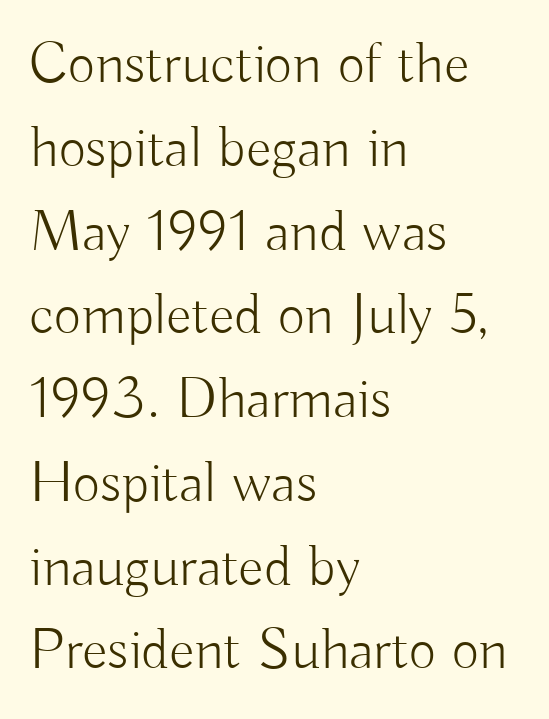
Q: Is the text bold? A: No.
Q: Is the text italic (slanted)? A: No, it is upright.
Q: Is the typeface a serif or a sans-serif typeface? A: Sans-serif.
Q: Is the text underlined? A: No.
Q: How is the paragraph aligned? A: Left-aligned.
Q: Is the spacing between letters normal or unusually wide? A: Normal.
Q: Is the spacing between lines tight, normal or loose? A: Normal.
Q: Width (condensed, normal, or wide)? A: Normal.
Q: Stroke contrast? A: Low.
Q: x-height? A: Small.
Q: Monospaced? A: No.
